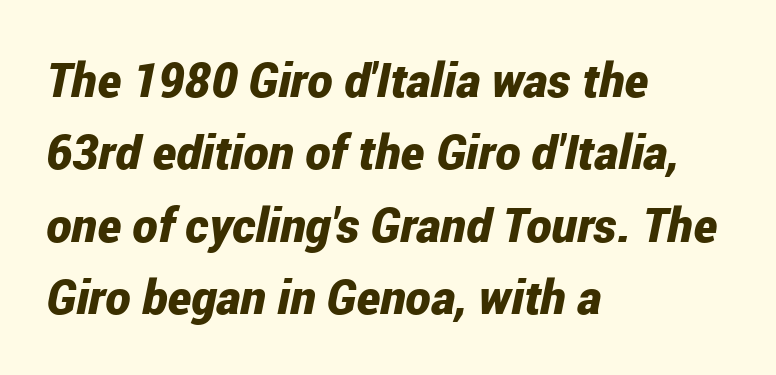
{"italic": "yes", "lean": "right", "slant_degrees": 12, "bold": "yes", "weight": "bold", "width": "condensed", "stroke_contrast": "low", "x_height": "medium", "monospaced": "no", "underline": "no", "align": "left", "line_spacing": "normal", "line_spacing_ratio": 1.51, "letter_spacing": "normal", "letter_spacing_em": 0.0, "glyph_px": 48}
